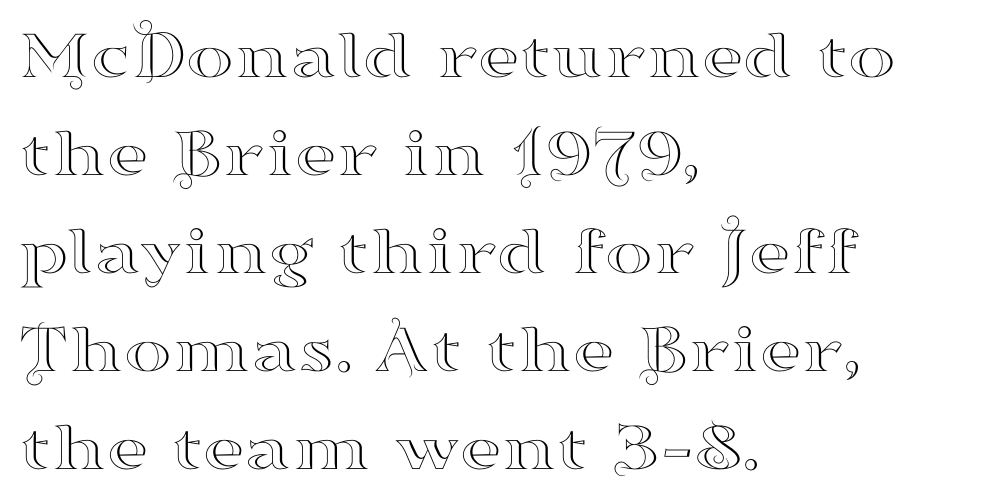
The image shows 72 px wide serif type, upright; set left-aligned, normal line spacing (1.36x), normal letter spacing, not underlined; high stroke contrast and a small x-height.
